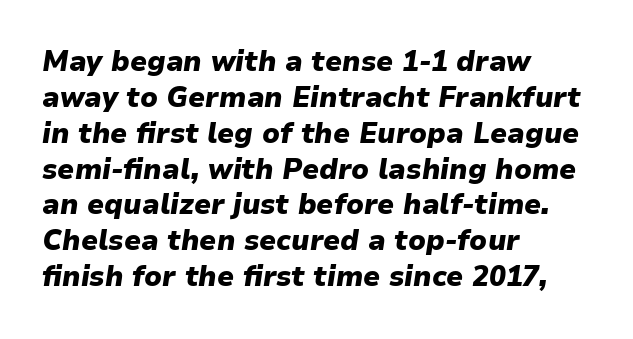
{"italic": "yes", "lean": "right", "slant_degrees": 9, "bold": "yes", "weight": "heavy", "width": "normal", "stroke_contrast": "low", "x_height": "medium", "monospaced": "no", "underline": "no", "align": "left", "line_spacing": "normal", "line_spacing_ratio": 1.28, "letter_spacing": "normal", "letter_spacing_em": 0.0, "glyph_px": 28}
